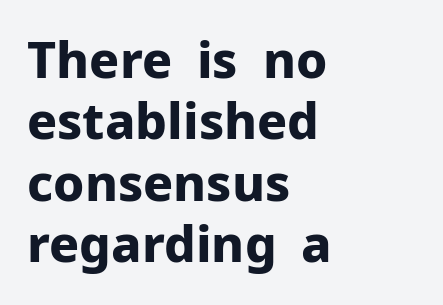
Q: Is the text bold? A: Yes.
Q: Is the text italic (slanted)? A: No, it is upright.
Q: Is the typeface a serif or a sans-serif typeface? A: Sans-serif.
Q: Is the text underlined? A: No.
Q: How is the paragraph aligned? A: Left-aligned.
Q: Is the spacing between letters normal or unusually wide? A: Normal.
Q: Width (condensed, normal, or wide)? A: Normal.
Q: Stroke contrast? A: Low.
Q: x-height? A: Medium.
Q: Monospaced? A: No.
